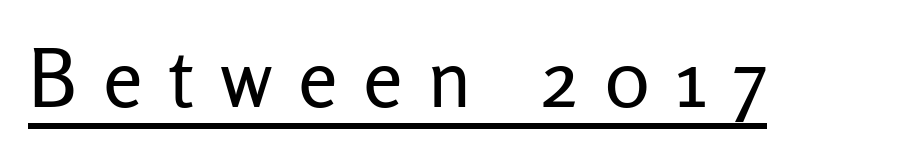
The image shows 80 px regular-weight sans-serif type, upright; set unusually wide letter spacing (+0.32 em), underlined; low stroke contrast and a medium x-height.
